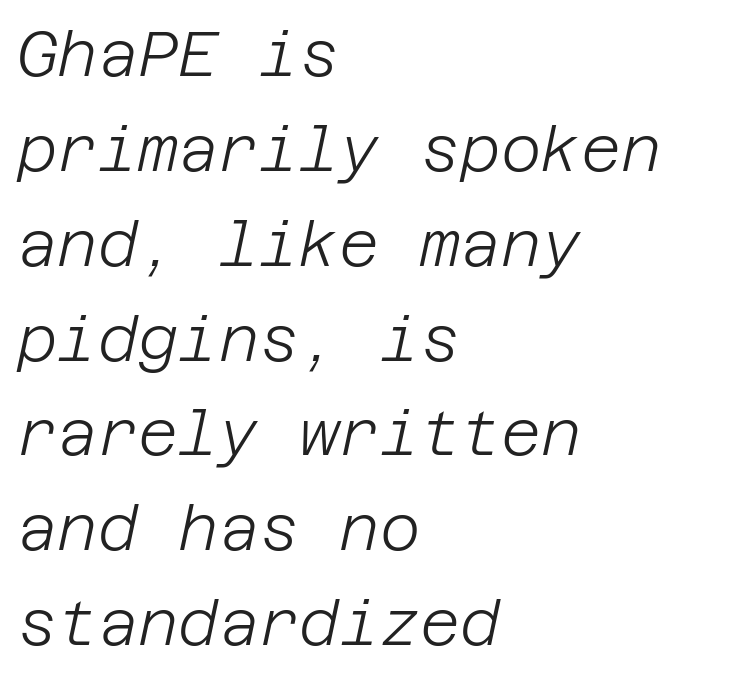
The image shows 62 px light type, italic (leaning right); set left-aligned, normal line spacing (1.53x), normal letter spacing, not underlined; low stroke contrast and a large x-height.
